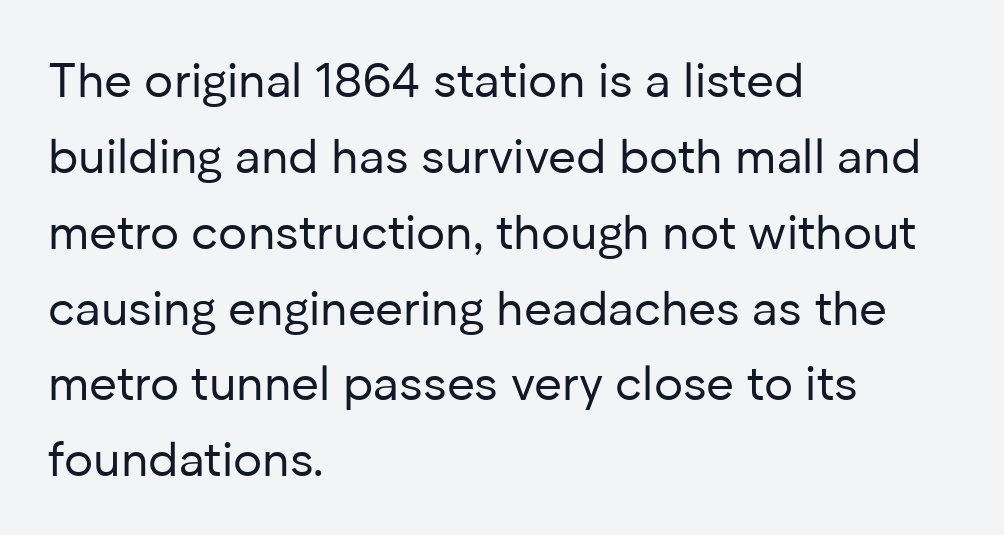
Q: Is the text bold? A: No.
Q: Is the text italic (slanted)? A: No, it is upright.
Q: Is the typeface a serif or a sans-serif typeface? A: Sans-serif.
Q: Is the text underlined? A: No.
Q: How is the paragraph aligned? A: Left-aligned.
Q: Is the spacing between letters normal or unusually wide? A: Normal.
Q: Is the spacing between lines tight, normal or loose? A: Normal.
Q: Width (condensed, normal, or wide)? A: Normal.
Q: Stroke contrast? A: Low.
Q: x-height? A: Medium.
Q: Monospaced? A: No.
